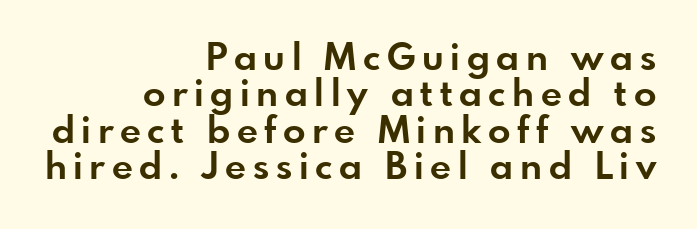
The letters advance in unequal steps, a hallmark of proportional type. The designer went with a sans here, leaving each stem footless. The area under the type is left untouched. Upright lettering throughout. Weight check: bold — yes, fully. Each line ends at the same right margin while the left side varies.
